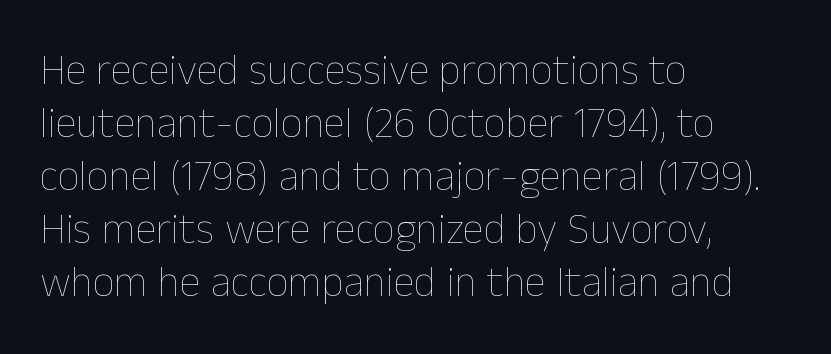
The image shows 43 px thin type, upright; set left-aligned, line spacing 1.23x, normal letter spacing, not underlined; low stroke contrast and a medium x-height.
